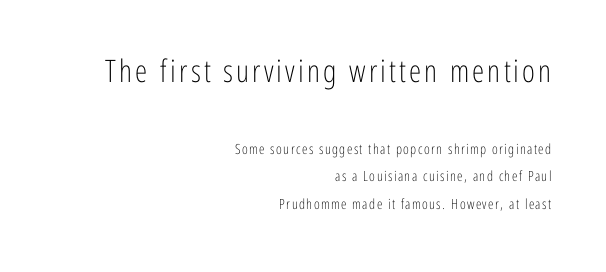
Q: Is the text bold? A: No.
Q: Is the text italic (slanted)? A: No, it is upright.
Q: Is the typeface a serif or a sans-serif typeface? A: Sans-serif.
Q: Is the text underlined? A: No.
Q: How is the paragraph aligned? A: Right-aligned.
Q: Is the spacing between lines tight, normal or loose? A: Loose.
Q: Which block of text is set in a larger size, the first (top) or the second (bottom)? A: The first (top) one.
Q: Width (condensed, normal, or wide)? A: Condensed.
Q: Stroke contrast? A: Low.
Q: x-height? A: Medium.
Q: Monospaced? A: No.
